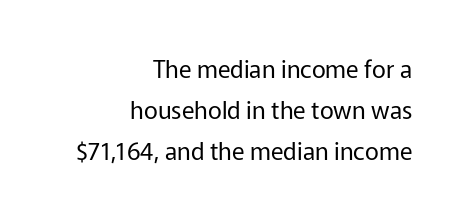
The image shows 24 px text type, upright; set right-aligned, line spacing 1.71x, normal letter spacing, not underlined.
